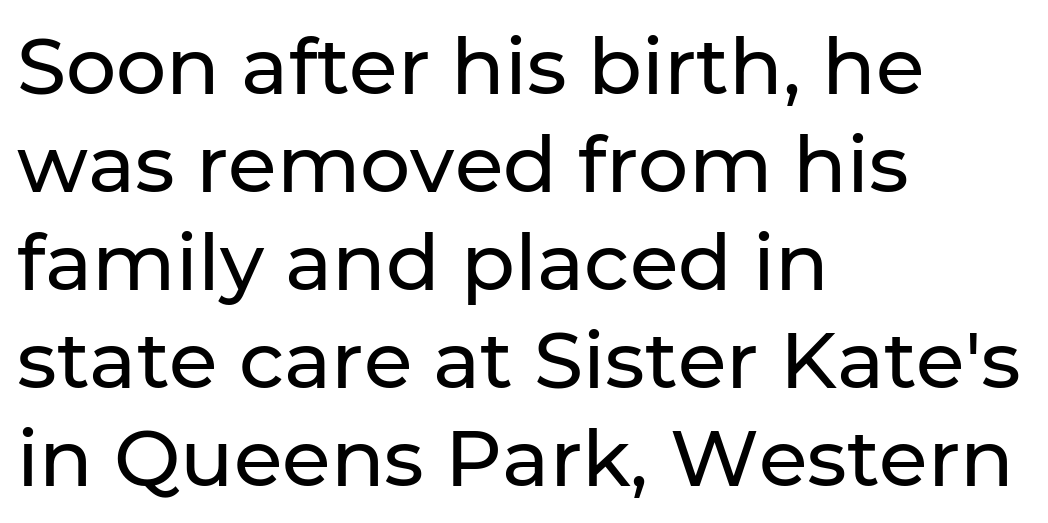
Font category for this specimen: sans-serif. This is roman type, the default non-slanted kind. The letterforms sit shoulder to shoulder at normal distance. Only glyphs here, with clear space below each row. Horizontal alignment here is leftward, the default for most running prose. Think of a printed novel: that variable character pitch is what you see here.
